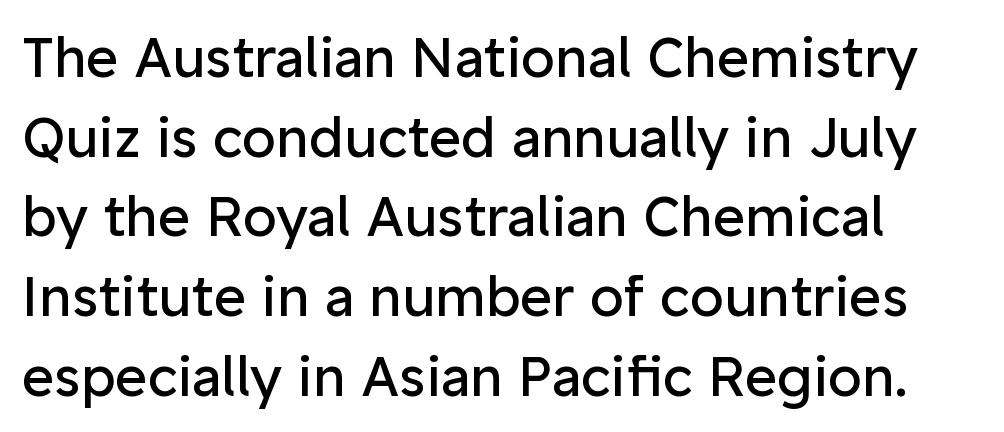
The image shows 55 px regular-weight sans-serif type, upright; set left-aligned, normal line spacing (1.45x), normal letter spacing, not underlined; low stroke contrast and a medium x-height.
